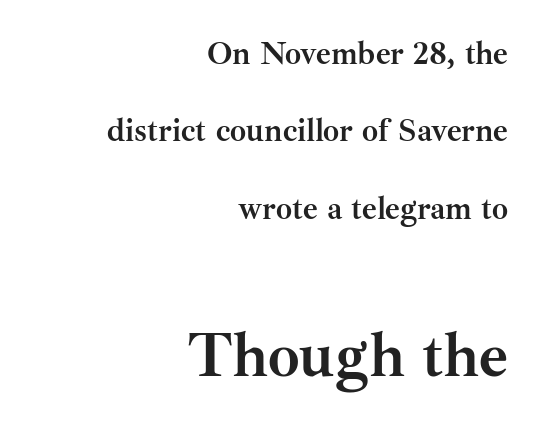
The typography opts for an upright posture over an oblique one. No extra tracking has been applied to these lines. Pretty heavy lettering here — definitely bold. The string is rendered with underlining switched off. Spacing verdict: proportional, widths tailored to each character. Look at the glyph heights: the lower group is clearly the bigger setting.
